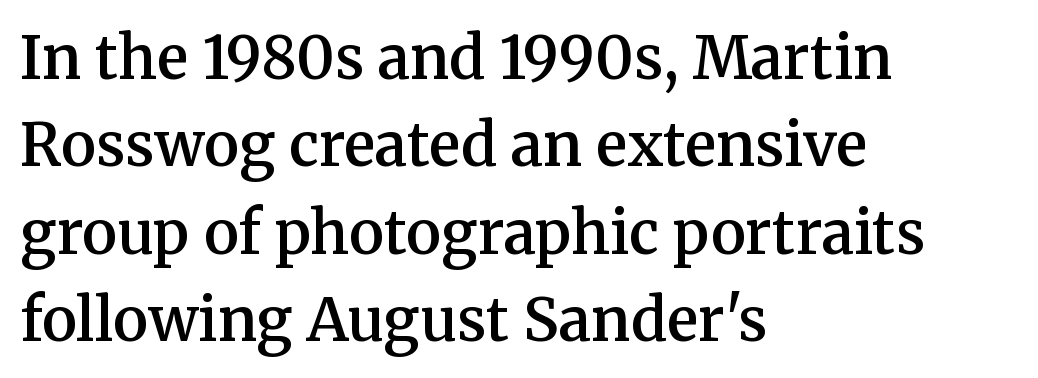
Q: Is the text bold? A: Semi-bold.
Q: Is the text italic (slanted)? A: No, it is upright.
Q: Is the typeface a serif or a sans-serif typeface? A: Serif.
Q: Is the text underlined? A: No.
Q: How is the paragraph aligned? A: Left-aligned.
Q: Is the spacing between letters normal or unusually wide? A: Normal.
Q: Is the spacing between lines tight, normal or loose? A: Normal.
Q: Width (condensed, normal, or wide)? A: Normal.
Q: Stroke contrast? A: Medium.
Q: x-height? A: Medium.
Q: Monospaced? A: No.
